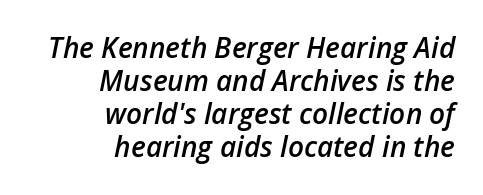
{"italic": "yes", "lean": "right", "slant_degrees": 12, "bold": "semi", "weight": "semibold", "width": "normal", "stroke_contrast": "low", "x_height": "medium", "monospaced": "no", "underline": "no", "align": "right", "line_spacing_ratio": 1.18, "letter_spacing": "normal", "letter_spacing_em": 0.0, "glyph_px": 28}
